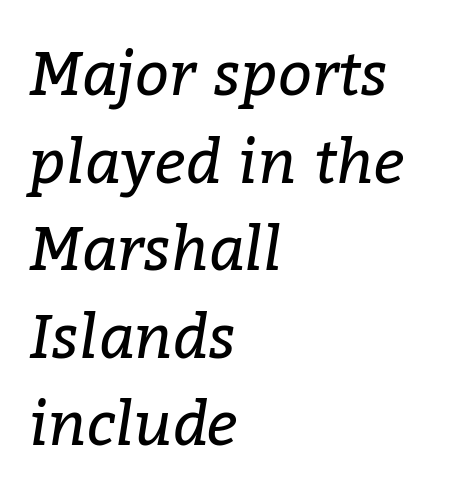
Q: Is the text bold? A: No.
Q: Is the text italic (slanted)? A: Yes, it leans right by about 9 degrees.
Q: Is the typeface a serif or a sans-serif typeface? A: Serif.
Q: Is the text underlined? A: No.
Q: How is the paragraph aligned? A: Left-aligned.
Q: Is the spacing between letters normal or unusually wide? A: Normal.
Q: Is the spacing between lines tight, normal or loose? A: Normal.
Q: Width (condensed, normal, or wide)? A: Normal.
Q: Stroke contrast? A: Low.
Q: x-height? A: Medium.
Q: Monospaced? A: No.
